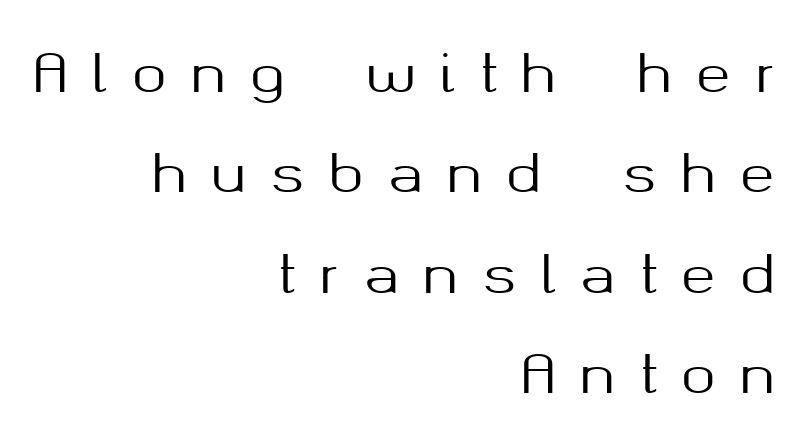
{"serif": "no", "italic": "no", "width": "normal", "stroke_contrast": "medium", "x_height": "medium", "monospaced": "no", "underline": "no", "align": "right", "line_spacing": "loose", "line_spacing_ratio": 1.93, "letter_spacing": "wide", "letter_spacing_em": 0.47, "glyph_px": 52}
